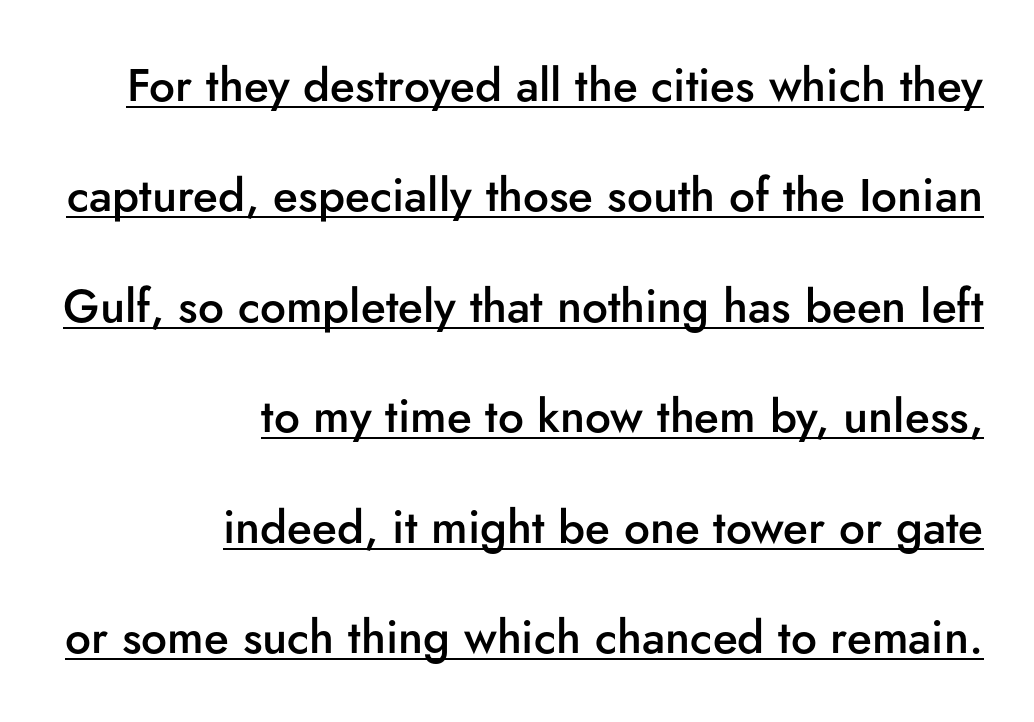
This rendering employs a face without finishing strokes, i.e., a sans-serif. Horizontally, the lines are justified to the trailing edge only. The glyphs have the mass of a demibold cut, below bold. Leading: increased. These lines are rendered in a variable-pitch font. Do the letters lean? They stand straight.
